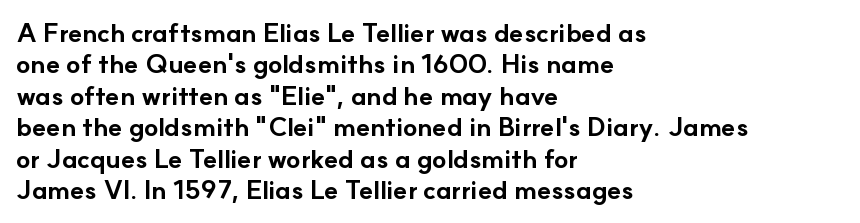
{"italic": "no", "bold": "yes", "underline": "no", "align": "left", "line_spacing_ratio": 1.21, "letter_spacing": "normal", "letter_spacing_em": 0.0, "glyph_px": 26}
